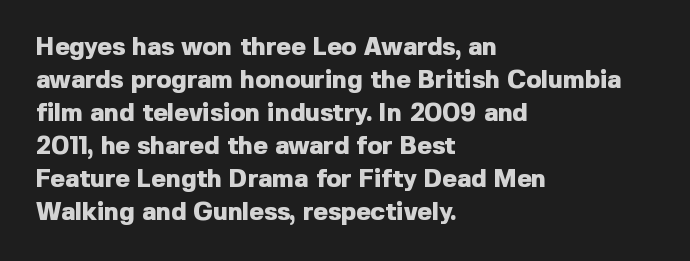
{"italic": "no", "bold": "yes", "underline": "no", "align": "left", "line_spacing": "normal", "line_spacing_ratio": 1.32, "letter_spacing": "normal", "letter_spacing_em": 0.0, "glyph_px": 25}
